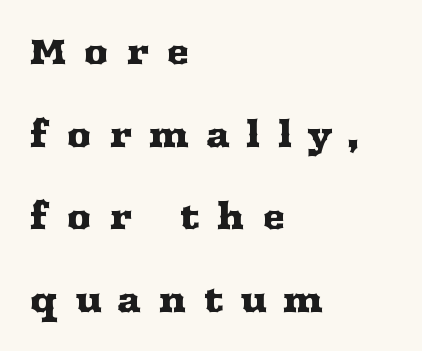
Is there any slant? The stems are plumb. The rendering uses natural spacing where letterforms have individual widths. The setting favours the left margin, as ordinary paragraphs usually do. Each letter's strokes conclude with small projecting serifs. Compared with typical paragraphs, the rows here are farther apart.
